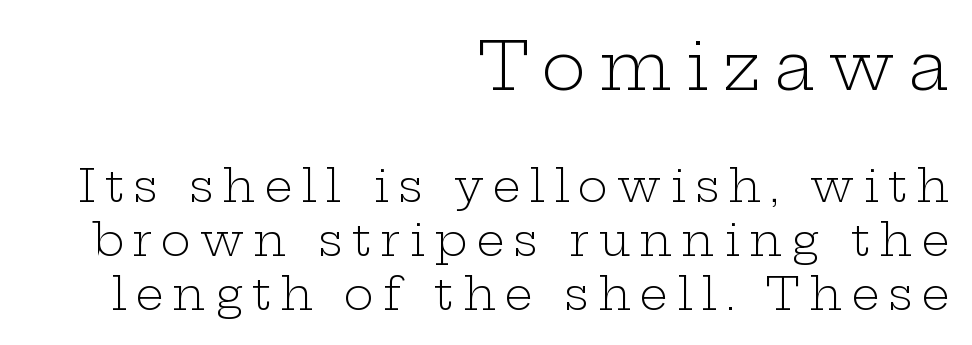
{"serif": "yes", "italic": "no", "bold": "no", "weight": "light", "width": "wide", "stroke_contrast": "low", "x_height": "medium", "monospaced": "no", "underline": "no", "align": "right", "line_spacing_ratio": 1.2, "letter_spacing": "wide", "letter_spacing_em": 0.2, "larger_block": "first", "size_ratio": 1.49, "glyph_px": 67}
